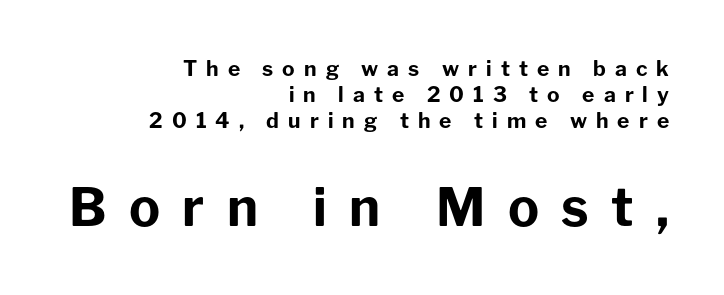
Does the leading feel generous? No, just average. Decoration check: the copy has no underline. Note: smaller setting up top, larger setting below. Grotesque or geometric, the face here clearly has no serifs.
